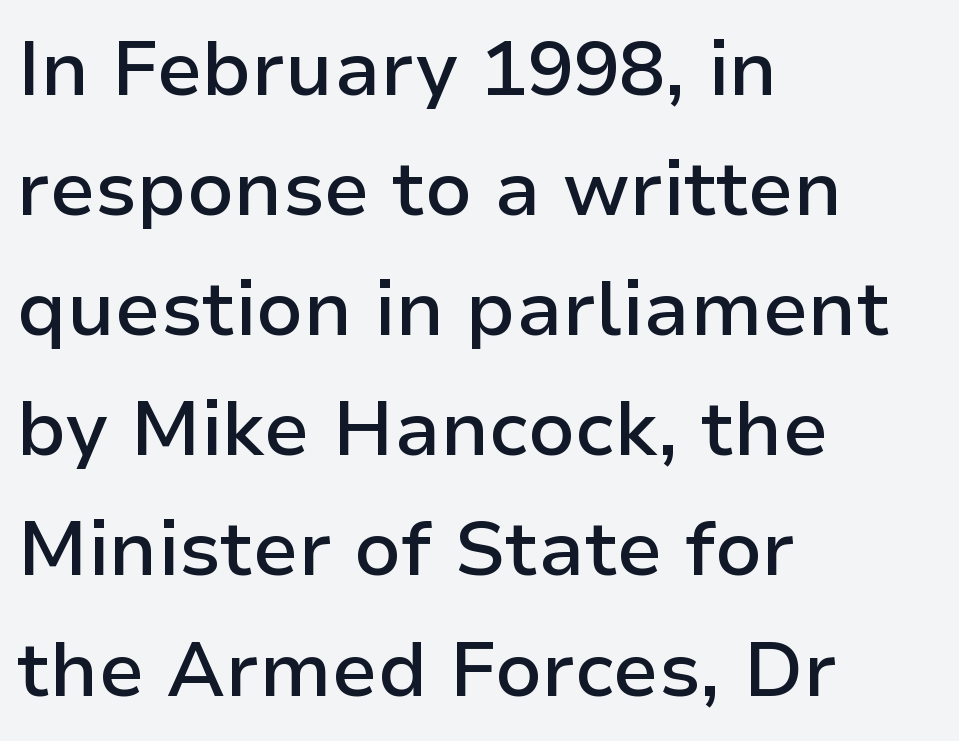
Q: Is the text bold? A: Semi-bold.
Q: Is the text italic (slanted)? A: No, it is upright.
Q: Is the typeface a serif or a sans-serif typeface? A: Sans-serif.
Q: Is the text underlined? A: No.
Q: How is the paragraph aligned? A: Left-aligned.
Q: Is the spacing between letters normal or unusually wide? A: Normal.
Q: Is the spacing between lines tight, normal or loose? A: Normal.
Q: Width (condensed, normal, or wide)? A: Normal.
Q: Stroke contrast? A: Low.
Q: x-height? A: Medium.
Q: Monospaced? A: No.
